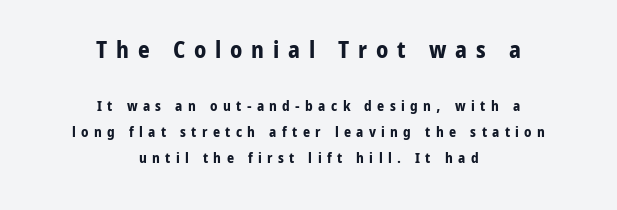
Q: Is the text bold? A: Yes.
Q: Is the text italic (slanted)? A: No, it is upright.
Q: Is the text underlined? A: No.
Q: How is the paragraph aligned? A: Centered.
Q: Is the spacing between letters normal or unusually wide? A: Unusually wide.
Q: Which block of text is set in a larger size, the first (top) or the second (bottom)? A: The first (top) one.
